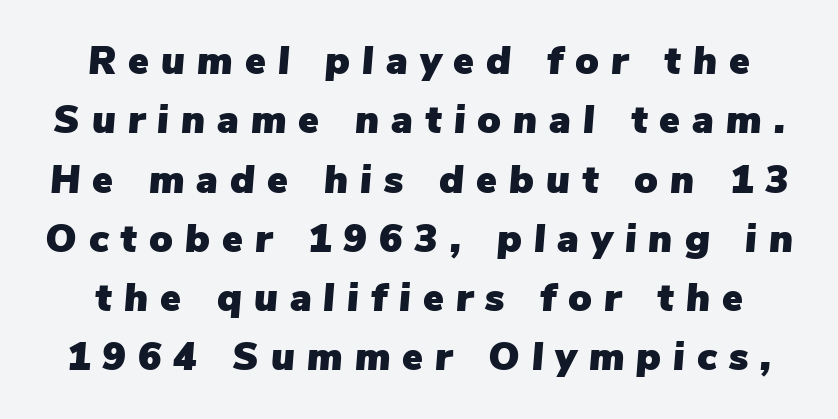
Each letter keeps its own natural width here, so spacing adapts to shape. If you drew a line through each stem, it would be angled. Between one letter and the next there's a generous, obvious gap. Quick note: interline space is typical. Letters rest on an invisible, unmarked baseline.
